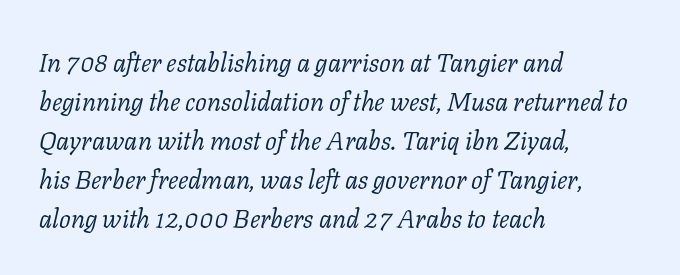
{"italic": "yes", "lean": "right", "slant_degrees": 11, "bold": "no", "underline": "no", "align": "left", "line_spacing": "normal", "line_spacing_ratio": 1.5, "letter_spacing": "normal", "letter_spacing_em": 0.0, "glyph_px": 26}
